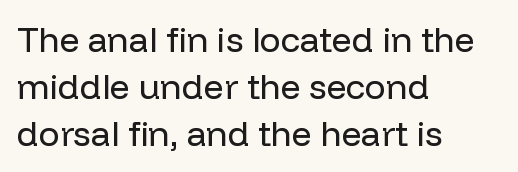
A roman cut, with each character standing at attention. Honestly, the row spacing looks completely unremarkable. Check the space under the baseline: it is left empty. Characters follow at the spacing the type designer built in.
